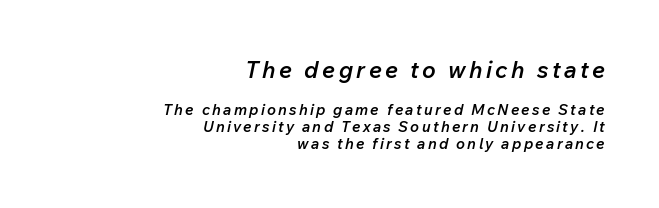
Q: Is the text bold? A: Semi-bold.
Q: Is the text italic (slanted)? A: Yes, it leans right by about 12 degrees.
Q: Is the text underlined? A: No.
Q: How is the paragraph aligned? A: Right-aligned.
Q: Is the spacing between lines tight, normal or loose? A: Tight.
Q: Which block of text is set in a larger size, the first (top) or the second (bottom)? A: The first (top) one.
